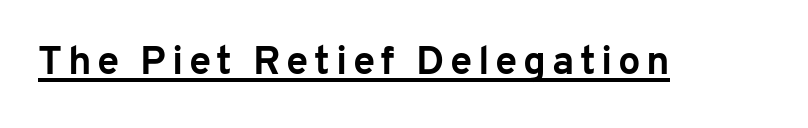
{"serif": "no", "italic": "no", "bold": "yes", "weight": "bold", "width": "normal", "stroke_contrast": "low", "x_height": "medium", "monospaced": "no", "underline": "yes", "glyph_px": 40}
